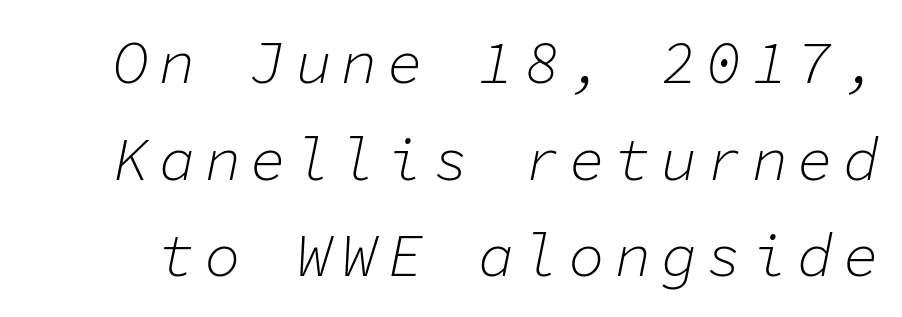
{"italic": "yes", "lean": "right", "slant_degrees": 11, "bold": "no", "weight": "light", "width": "normal", "stroke_contrast": "low", "x_height": "medium", "monospaced": "yes", "underline": "no", "line_spacing": "normal", "line_spacing_ratio": 1.61, "glyph_px": 60}
